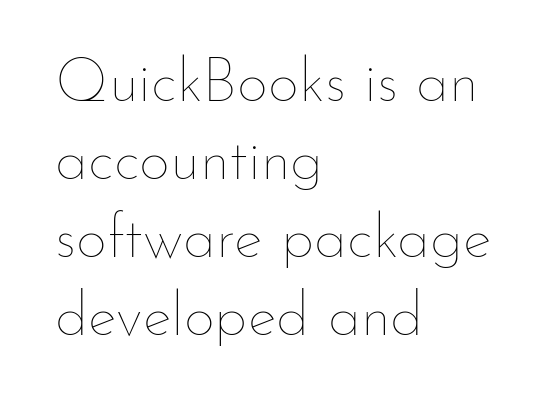
The image shows 61 px thin type, upright; set left-aligned, normal line spacing (1.28x), normal letter spacing, not underlined; low stroke contrast and a small x-height.
